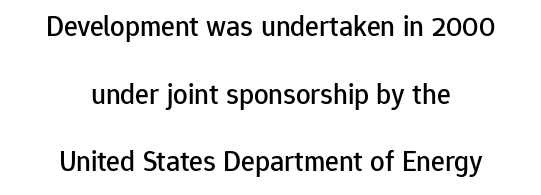
The image shows 29 px sans-serif type, upright; set centered, loose line spacing (2.33x), normal letter spacing, not underlined; low stroke contrast and a medium x-height.
